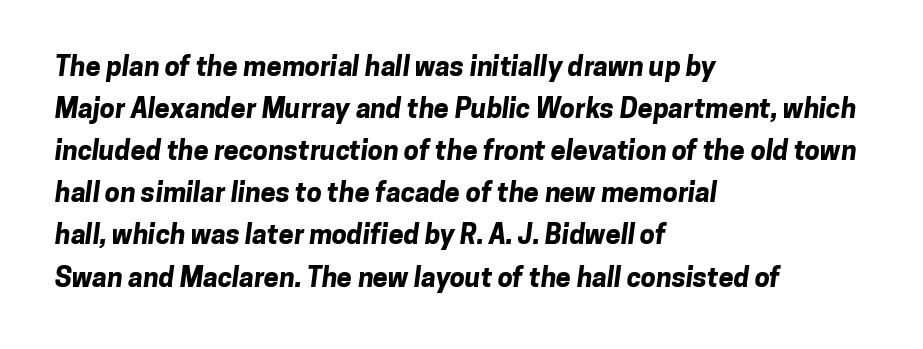
The image shows 27 px bold type; set left-aligned, normal line spacing (1.56x), normal letter spacing, not underlined.
